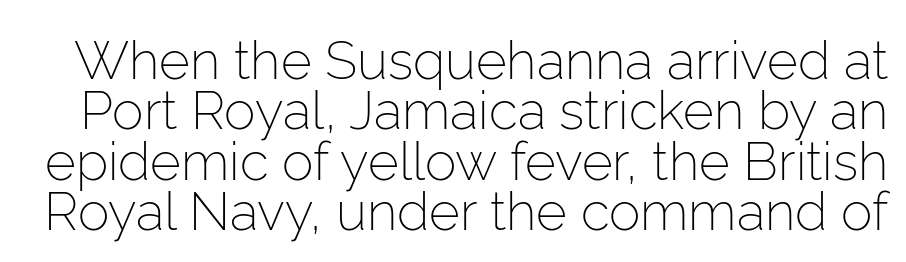
Italic: no, the glyphs are upright roman. The letters advance in unequal steps, a hallmark of proportional type. Note: no serifs on the glyphs. A typesetter would call this leading minimal, almost set solid. Is the type heavy? It reads as light-to-regular instead.
